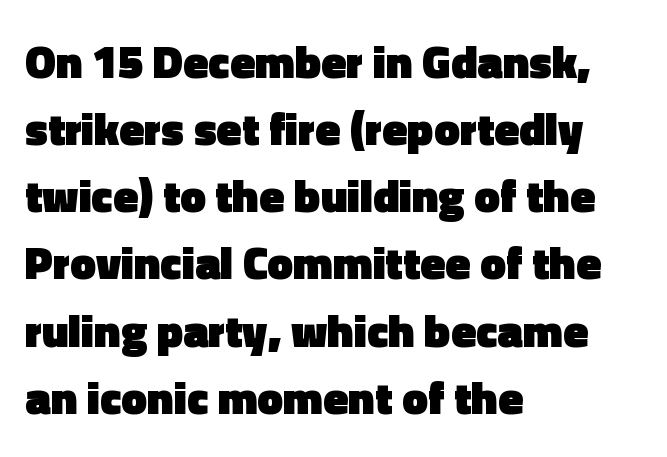
{"serif": "no", "italic": "no", "bold": "yes", "weight": "heavy", "width": "normal", "x_height": "medium", "monospaced": "no", "underline": "no", "align": "left", "line_spacing": "normal", "line_spacing_ratio": 1.46, "letter_spacing": "normal", "letter_spacing_em": 0.0, "glyph_px": 46}
